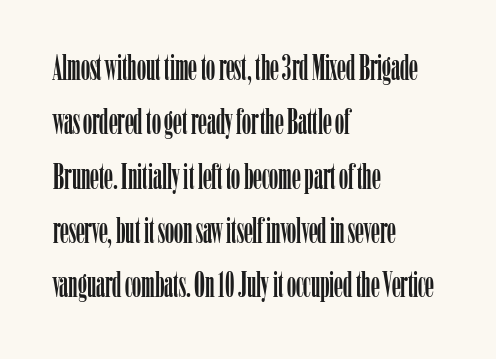
The strip under each line holds only bare page. The paragraph has a hard left edge and a soft right edge. The letters stand straight up with perfectly vertical stems. The lines sit at an ordinary, default distance from one another. Does the type have serifs? Yes, each stem ends in a small foot.
